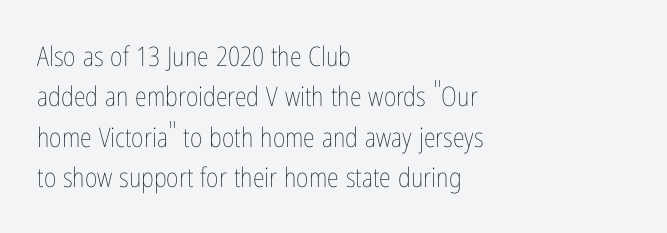
{"italic": "no", "bold": "no", "underline": "no", "align": "left", "line_spacing": "normal", "line_spacing_ratio": 1.5, "letter_spacing": "normal", "letter_spacing_em": 0.0, "glyph_px": 27}
